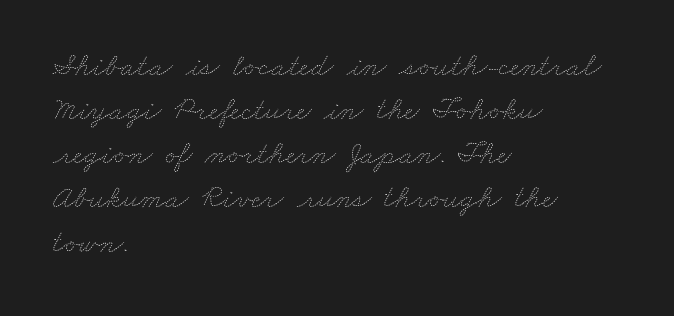
{"bold": "no", "weight": "thin", "width": "wide", "stroke_contrast": "medium", "x_height": "small", "monospaced": "no", "underline": "no", "align": "left", "line_spacing": "normal", "line_spacing_ratio": 1.38, "letter_spacing": "normal", "letter_spacing_em": 0.0, "glyph_px": 32}
